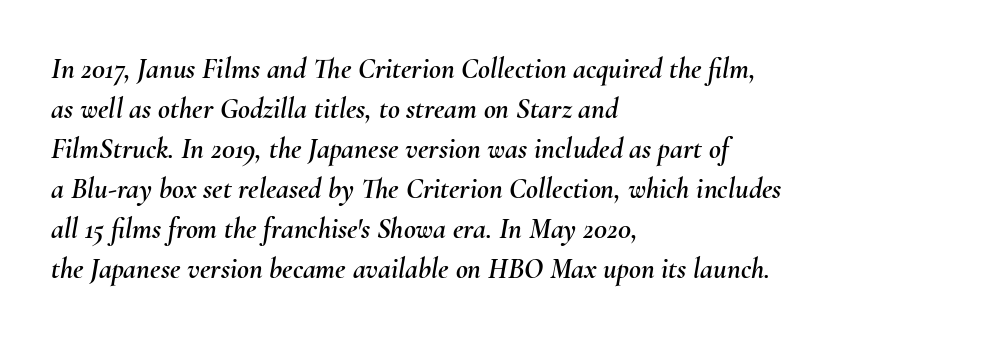
The image shows 29 px text type, italic (leaning right); set left-aligned, normal line spacing (1.38x), normal letter spacing, not underlined; medium stroke contrast and a small x-height.
